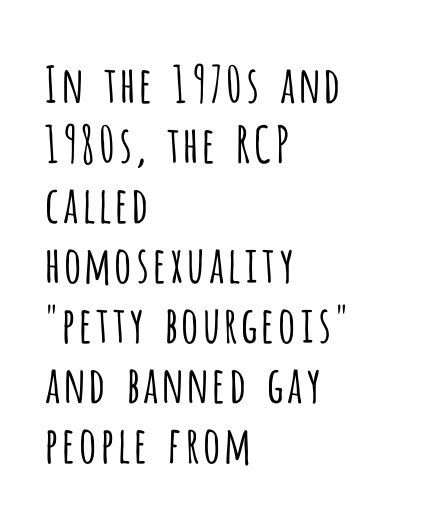
The image shows 50 px light, condensed sans-serif type, upright; set left-aligned, line spacing 1.2x, normal letter spacing, not underlined; low stroke contrast and a large x-height.
